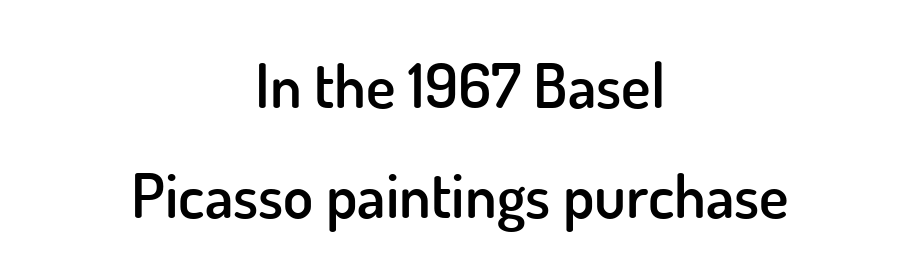
{"serif": "no", "italic": "no", "bold": "semi", "weight": "semibold", "width": "normal", "stroke_contrast": "low", "x_height": "small", "monospaced": "no", "underline": "no", "align": "center", "line_spacing_ratio": 1.77, "letter_spacing": "normal", "letter_spacing_em": 0.0, "glyph_px": 62}
